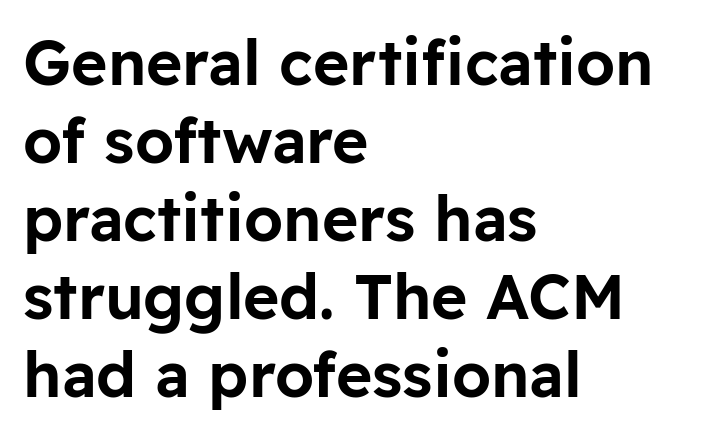
What stands out about the letter spacing? Nothing — it is the standard amount. Anything drawn beneath the words? Only blank space. The axis of the letterforms is exactly vertical. Are there feet on the stems? There aren't — it's a sans.
